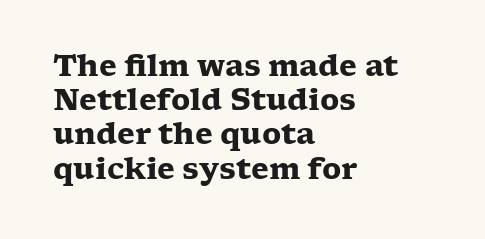
Letterform terminals end in serifs throughout the passage. Unmarked baselines from the first word to the last. Summary of weight: heavy, a full bold. The paragraph has a hard left edge and a soft right edge. The type sits square on the baseline with zero lean.
